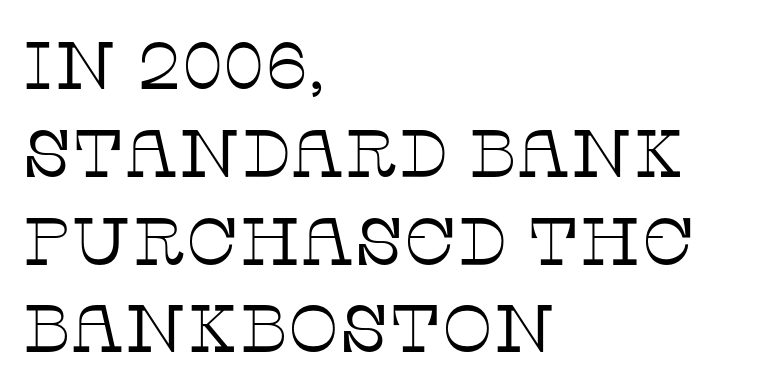
{"serif": "yes", "italic": "no", "bold": "no", "weight": "thin", "width": "normal", "stroke_contrast": "low", "x_height": "large", "monospaced": "no", "underline": "no", "align": "left", "line_spacing": "normal", "line_spacing_ratio": 1.31, "letter_spacing": "normal", "letter_spacing_em": 0.0, "glyph_px": 67}
